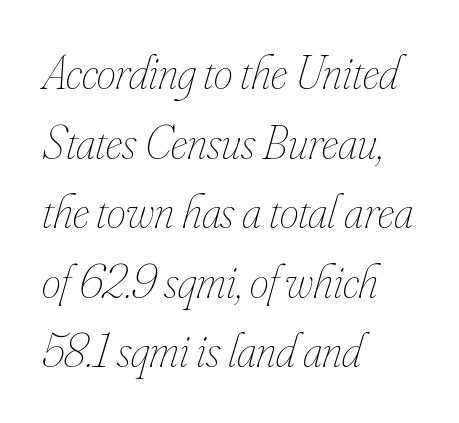
Line spacing here is normal. A student would call this left alignment; a typographer would say flush left, rag right. The space beneath each line is pristine and unruled. The letterforms sit shoulder to shoulder at normal distance. Varying glyph widths throughout — classic text-font behaviour. No extra ink here — the face is not bold.
